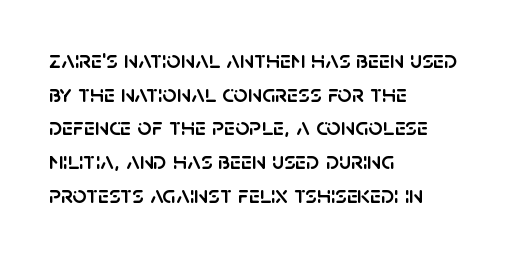
Q: Is the text italic (slanted)? A: No, it is upright.
Q: Is the text underlined? A: No.
Q: How is the paragraph aligned? A: Left-aligned.
Q: Is the spacing between letters normal or unusually wide? A: Normal.
Q: Is the spacing between lines tight, normal or loose? A: Normal.
